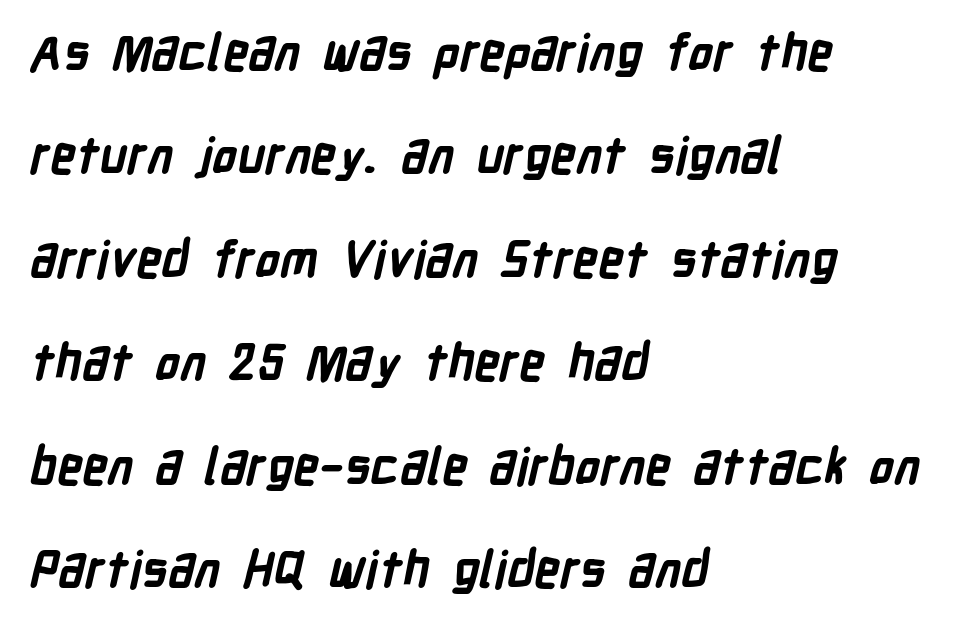
The image shows 50 px bold, condensed sans-serif type; set left-aligned, loose line spacing (2.07x), normal letter spacing, not underlined; low stroke contrast and a medium x-height.
